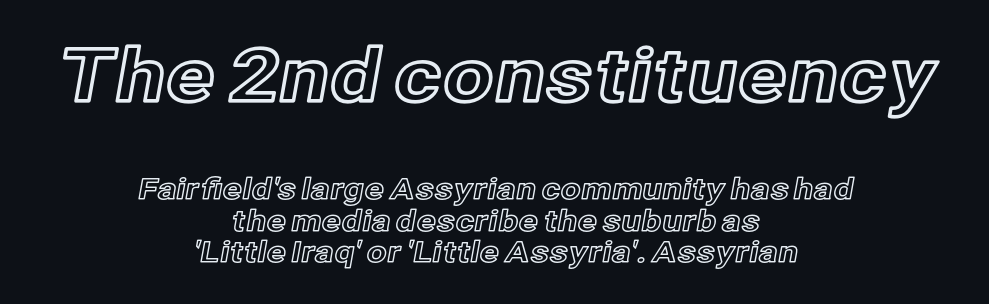
The image shows 73 px text type; set centered, tight line spacing (1.1x), normal letter spacing, not underlined; the first (top) block is 2.52x larger; a medium x-height.
